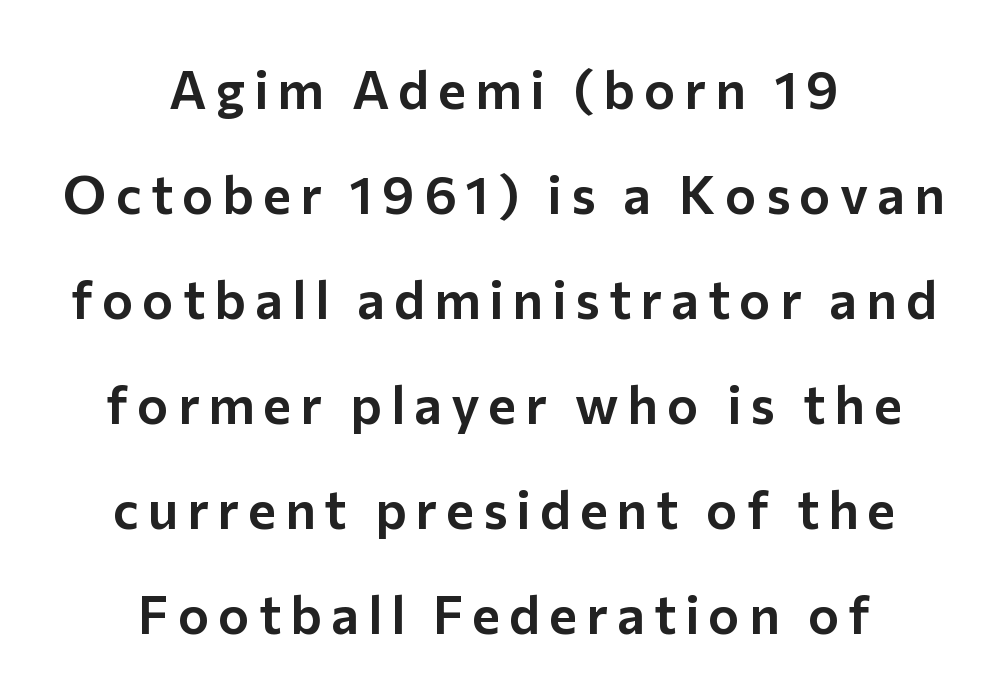
Q: Is the text italic (slanted)? A: No, it is upright.
Q: Is the typeface a serif or a sans-serif typeface? A: Sans-serif.
Q: Is the text underlined? A: No.
Q: How is the paragraph aligned? A: Centered.
Q: Is the spacing between lines tight, normal or loose? A: Loose.
Q: Width (condensed, normal, or wide)? A: Normal.
Q: Stroke contrast? A: Low.
Q: x-height? A: Medium.
Q: Monospaced? A: No.
